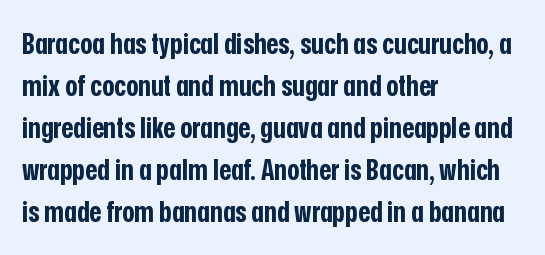
{"serif": "no", "italic": "no", "bold": "yes", "weight": "bold", "width": "condensed", "stroke_contrast": "low", "x_height": "medium", "monospaced": "no", "underline": "no", "align": "left", "line_spacing": "normal", "line_spacing_ratio": 1.45, "letter_spacing": "normal", "letter_spacing_em": 0.0, "glyph_px": 29}
